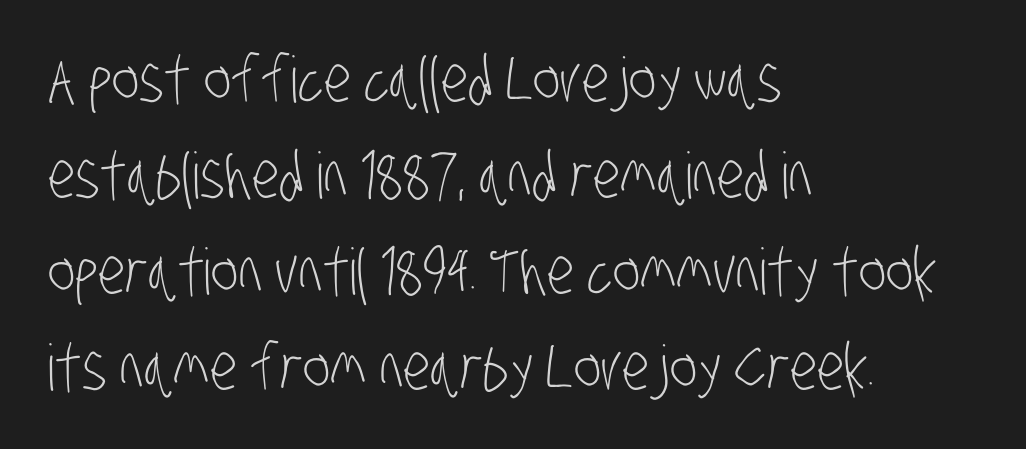
{"serif": "no", "bold": "no", "weight": "light", "width": "condensed", "stroke_contrast": "low", "x_height": "large", "monospaced": "no", "underline": "no", "align": "left", "line_spacing": "normal", "line_spacing_ratio": 1.5, "letter_spacing": "normal", "letter_spacing_em": 0.0, "glyph_px": 64}
